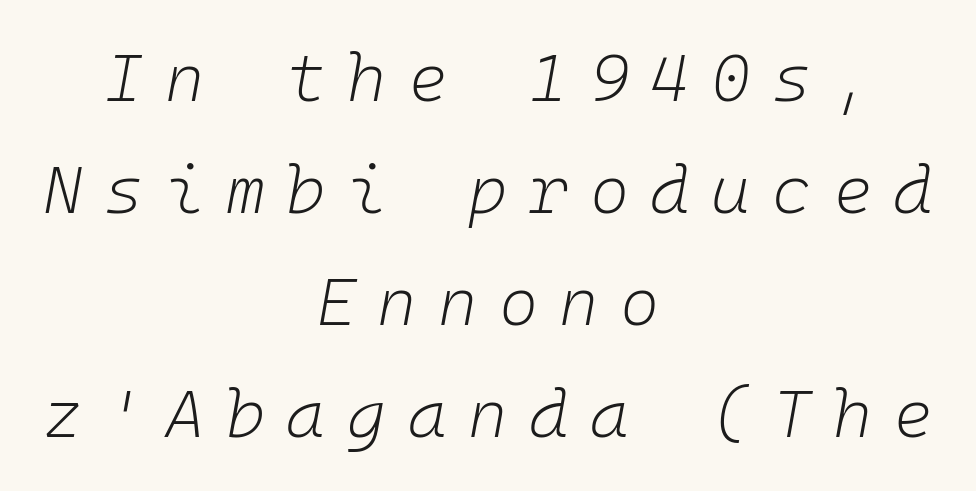
{"italic": "yes", "lean": "right", "slant_degrees": 10, "bold": "no", "weight": "light", "width": "normal", "stroke_contrast": "low", "x_height": "medium", "monospaced": "yes", "underline": "no", "align": "center", "line_spacing": "normal", "line_spacing_ratio": 1.67, "letter_spacing": "wide", "letter_spacing_em": 0.32, "glyph_px": 67}
